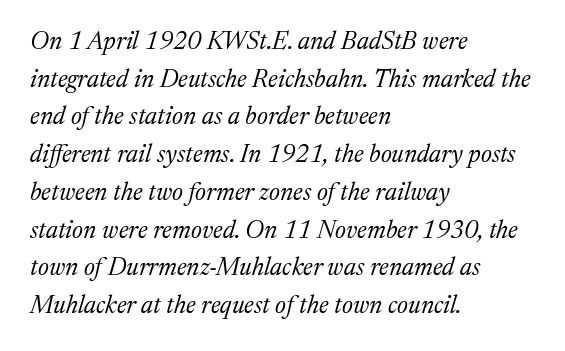
{"italic": "yes", "lean": "right", "slant_degrees": 17, "bold": "no", "underline": "no", "align": "left", "line_spacing": "normal", "line_spacing_ratio": 1.51, "letter_spacing": "normal", "letter_spacing_em": 0.0, "glyph_px": 25}
